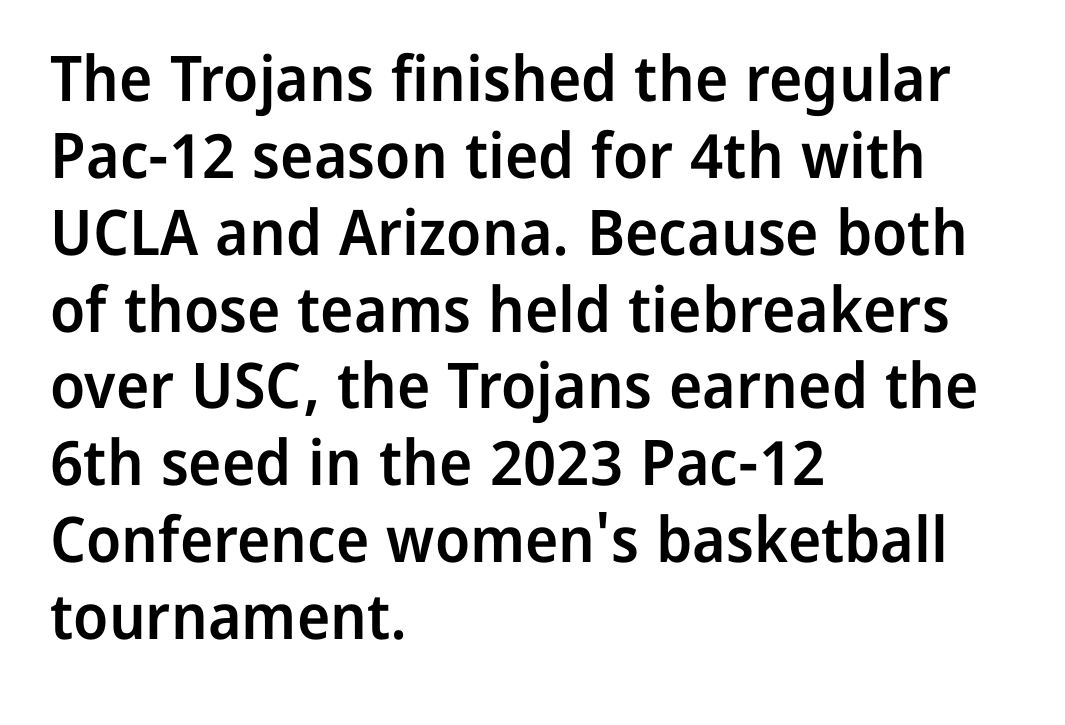
{"serif": "no", "italic": "no", "bold": "semi", "weight": "semibold", "width": "normal", "stroke_contrast": "low", "x_height": "medium", "monospaced": "no", "underline": "no", "align": "left", "line_spacing_ratio": 1.22, "letter_spacing": "normal", "letter_spacing_em": 0.0, "glyph_px": 63}
